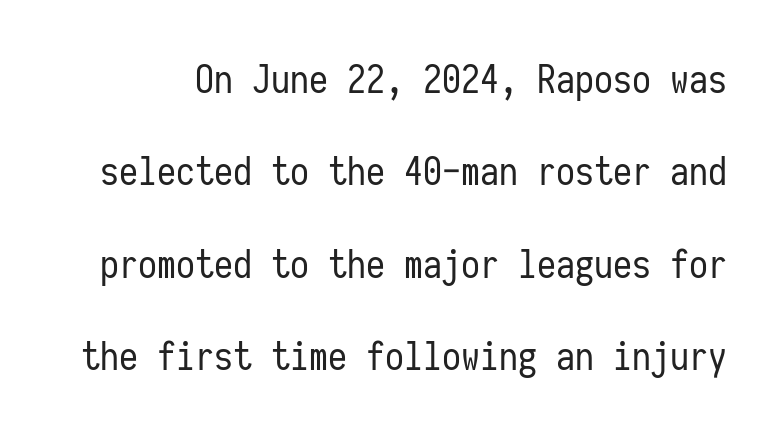
The image shows 38 px regular-weight, condensed sans-serif type, upright, monospaced; set loose line spacing (2.43x), normal letter spacing, not underlined; low stroke contrast and a medium x-height.
